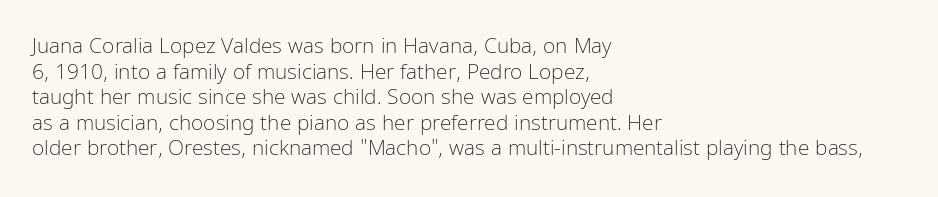
Does extra space separate the letters? No, they use regular spacing. The passage is arranged the way most books set body copy — flush left. The area under the type is left untouched. The face looks like a standard text weight, possibly lighter. Notice how the stems are strictly vertical — no italics here.
